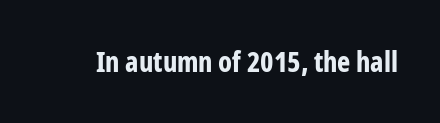
Is this a fixed-width face? No — the glyphs have proportional, varying widths. The face used here has the dense, thick strokes of a bold. The passage shown is not underscored anywhere. Examine the stroke ends and you'll find no serifs.
